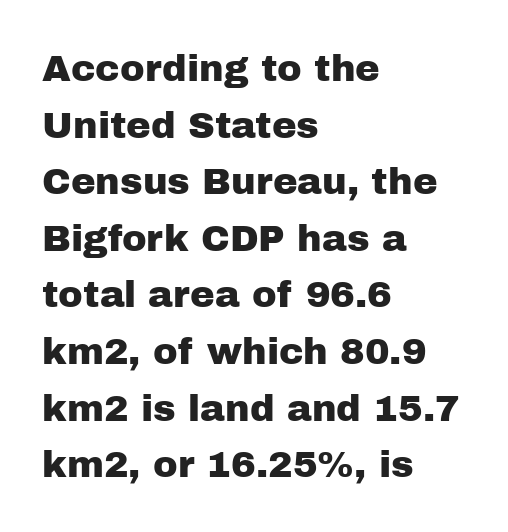
The image shows 37 px sans-serif type, upright; set left-aligned, normal line spacing (1.53x), normal letter spacing, not underlined; low stroke contrast and a medium x-height.
